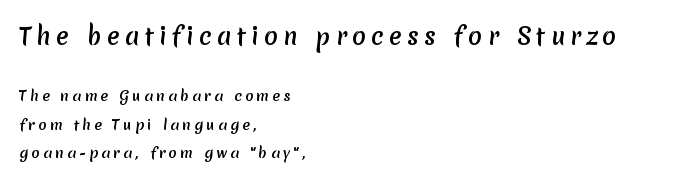
Q: Is the text bold? A: Yes.
Q: Is the text underlined? A: No.
Q: How is the paragraph aligned? A: Left-aligned.
Q: Is the spacing between letters normal or unusually wide? A: Unusually wide.
Q: Is the spacing between lines tight, normal or loose? A: Loose.
Q: Which block of text is set in a larger size, the first (top) or the second (bottom)? A: The first (top) one.
